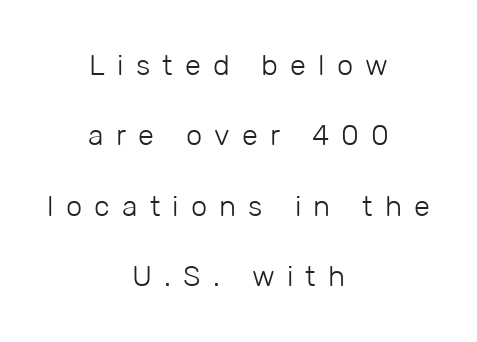
Q: Is the text bold? A: No.
Q: Is the text italic (slanted)? A: No, it is upright.
Q: Is the typeface a serif or a sans-serif typeface? A: Sans-serif.
Q: Is the text underlined? A: No.
Q: How is the paragraph aligned? A: Centered.
Q: Is the spacing between letters normal or unusually wide? A: Unusually wide.
Q: Is the spacing between lines tight, normal or loose? A: Loose.
Q: Width (condensed, normal, or wide)? A: Normal.
Q: Stroke contrast? A: Low.
Q: x-height? A: Medium.
Q: Monospaced? A: No.
